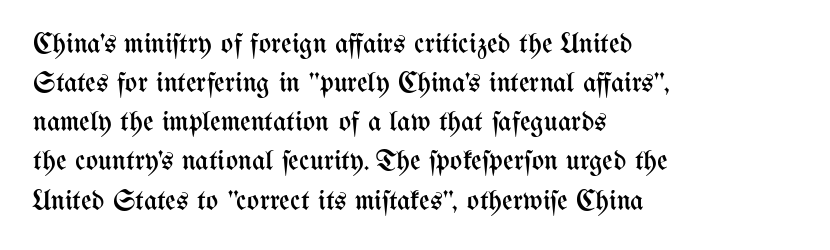
{"italic": "no", "bold": "no", "weight": "regular", "width": "condensed", "stroke_contrast": "medium", "x_height": "medium", "monospaced": "no", "underline": "no", "align": "left", "line_spacing": "normal", "line_spacing_ratio": 1.35, "letter_spacing": "normal", "letter_spacing_em": 0.0, "glyph_px": 29}
